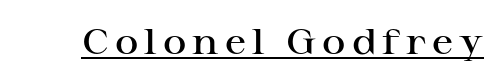
The image shows 36 px semibold, wide serif type, upright; set underlined; high stroke contrast and a medium x-height.
